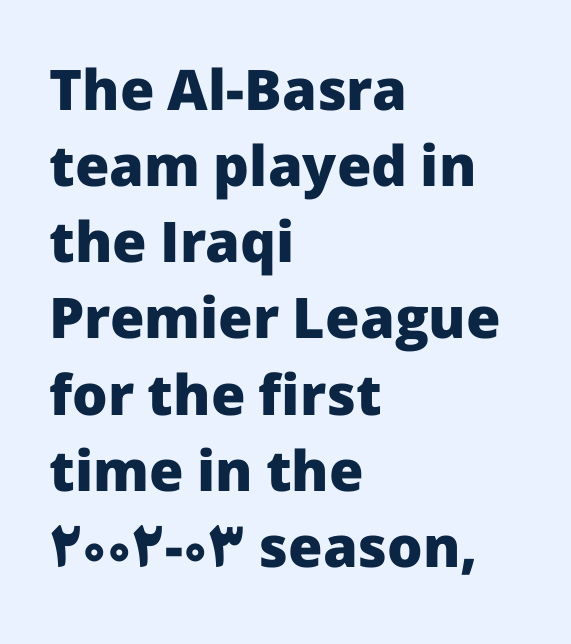
The image shows 56 px heavy sans-serif type, upright; set left-aligned, normal line spacing (1.36x), normal letter spacing, not underlined; low stroke contrast and a medium x-height.
